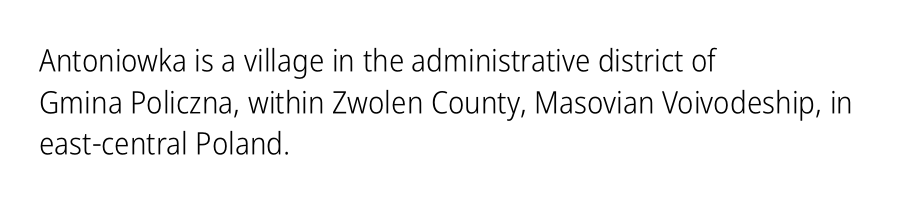
Q: Is the text bold? A: No.
Q: Is the text italic (slanted)? A: No, it is upright.
Q: Is the typeface a serif or a sans-serif typeface? A: Sans-serif.
Q: Is the text underlined? A: No.
Q: How is the paragraph aligned? A: Left-aligned.
Q: Is the spacing between letters normal or unusually wide? A: Normal.
Q: Is the spacing between lines tight, normal or loose? A: Normal.
Q: Width (condensed, normal, or wide)? A: Condensed.
Q: Stroke contrast? A: Low.
Q: x-height? A: Medium.
Q: Monospaced? A: No.
